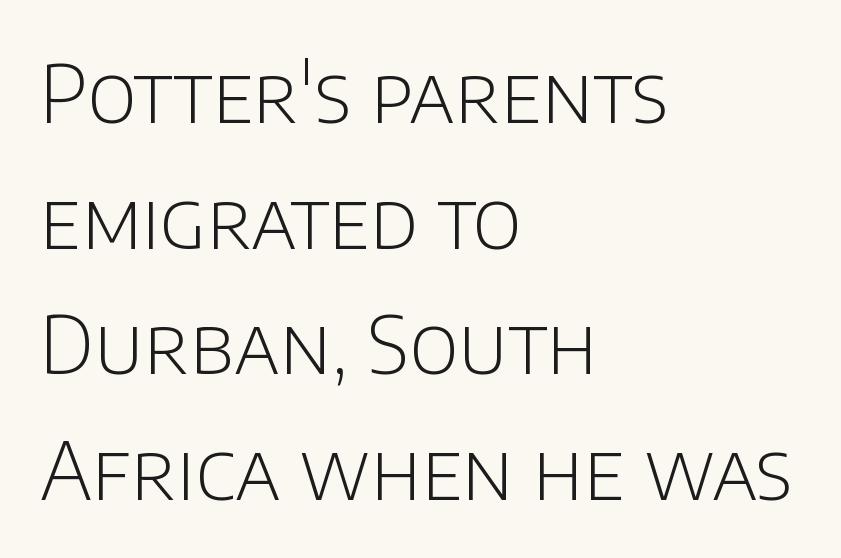
The image shows 80 px light sans-serif type, upright; set left-aligned, normal line spacing (1.57x), normal letter spacing, not underlined; low stroke contrast and a large x-height.
